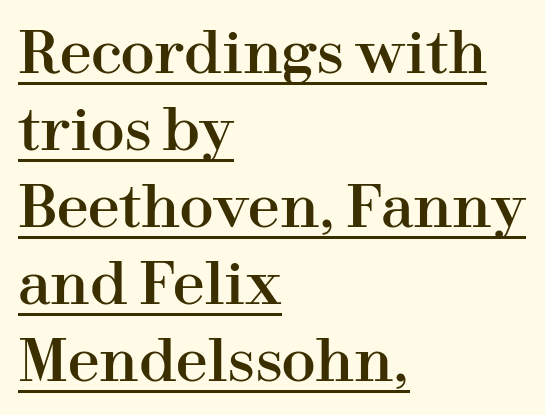
The image shows 57 px serif type, upright; set left-aligned, normal line spacing (1.35x), normal letter spacing, underlined; high stroke contrast and a medium x-height.
